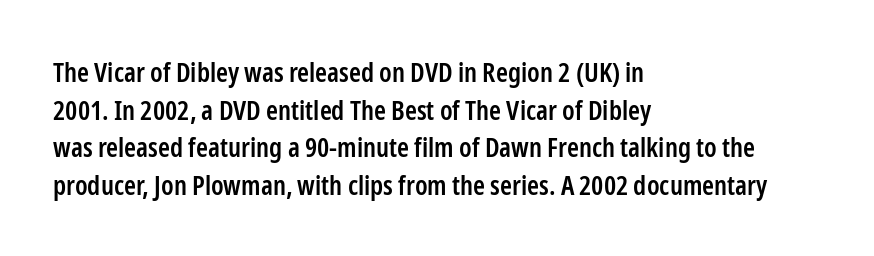
If you drew a ruler down the left edge, every line would touch it. Does the leading feel generous? No, just average. The gap between lines stays unmarked. This is the in-between weight designers call semibold or demi. These lines keep a tight, regular rhythm from letter to letter. This is roman type, the default non-slanted kind.
